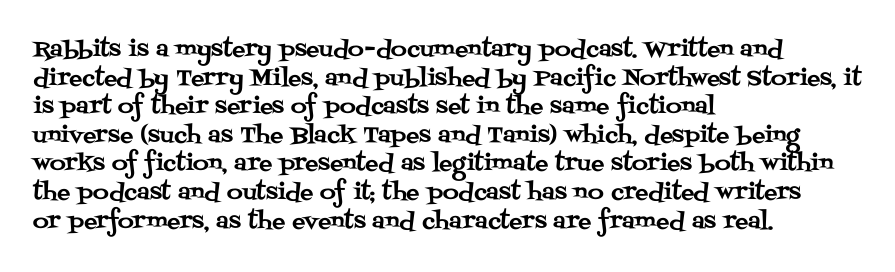
Q: Is the text italic (slanted)? A: No, it is upright.
Q: Is the text underlined? A: No.
Q: How is the paragraph aligned? A: Left-aligned.
Q: Is the spacing between letters normal or unusually wide? A: Normal.
Q: Is the spacing between lines tight, normal or loose? A: Normal.
